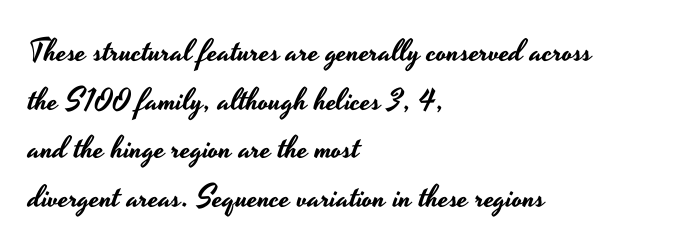
{"serif": "no", "width": "wide", "stroke_contrast": "low", "x_height": "small", "monospaced": "no", "underline": "no", "align": "left", "line_spacing": "normal", "line_spacing_ratio": 1.57, "letter_spacing": "normal", "letter_spacing_em": 0.0, "glyph_px": 31}
